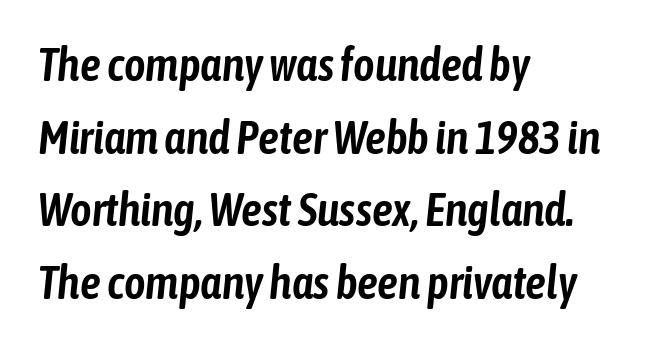
{"italic": "yes", "lean": "right", "slant_degrees": 6, "width": "condensed", "stroke_contrast": "low", "x_height": "medium", "monospaced": "no", "underline": "no", "align": "left", "line_spacing": "normal", "line_spacing_ratio": 1.58, "letter_spacing": "normal", "letter_spacing_em": 0.0, "glyph_px": 46}
